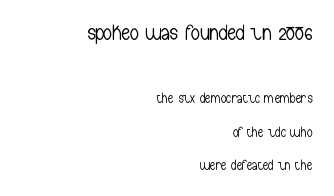
Q: Is the text bold? A: No.
Q: Is the text italic (slanted)? A: No, it is upright.
Q: Is the text underlined? A: No.
Q: How is the paragraph aligned? A: Right-aligned.
Q: Is the spacing between letters normal or unusually wide? A: Normal.
Q: Is the spacing between lines tight, normal or loose? A: Loose.
Q: Which block of text is set in a larger size, the first (top) or the second (bottom)? A: The first (top) one.
